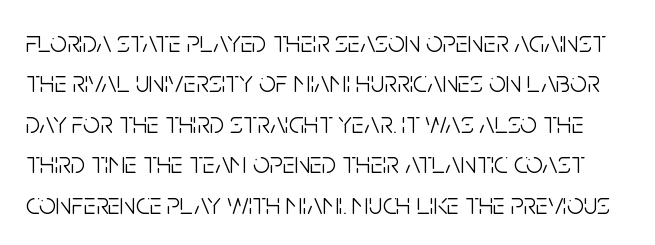
{"serif": "no", "italic": "no", "bold": "no", "weight": "light", "width": "condensed", "stroke_contrast": "low", "x_height": "large", "monospaced": "no", "underline": "no", "line_spacing": "normal", "line_spacing_ratio": 1.35, "letter_spacing": "normal", "letter_spacing_em": 0.0, "glyph_px": 30}
